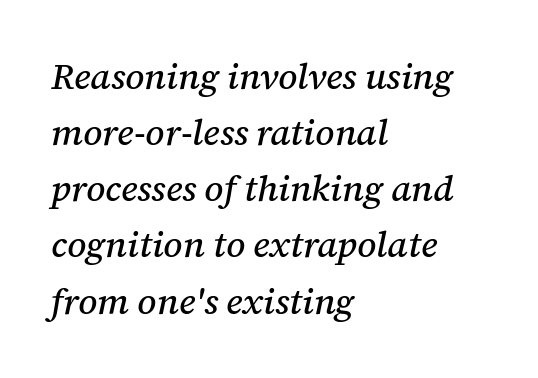
In terms of letterspacing, this is plain default setting. Only glyphs here, with clear space below each row. An italicized treatment has been applied to the whole sample. The rendering uses natural spacing where letterforms have individual widths. Leading matches the norm, producing a regular column. This sample is left-justified, so line endings fall wherever the words run out.
